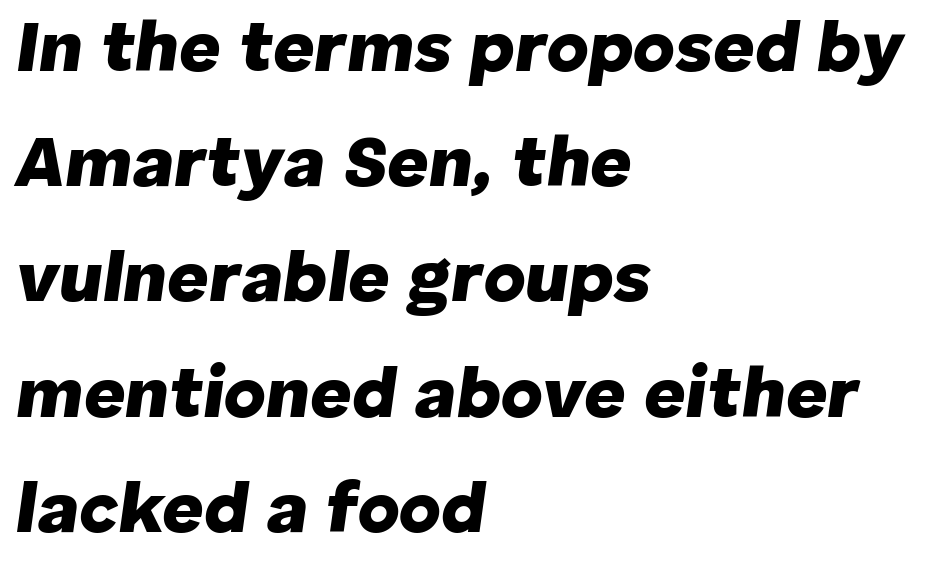
Q: Is the text bold? A: Yes.
Q: Is the text italic (slanted)? A: Yes, it leans right by about 8 degrees.
Q: Is the text underlined? A: No.
Q: How is the paragraph aligned? A: Left-aligned.
Q: Is the spacing between letters normal or unusually wide? A: Normal.
Q: Is the spacing between lines tight, normal or loose? A: Normal.
Q: Width (condensed, normal, or wide)? A: Normal.
Q: Stroke contrast? A: Low.
Q: x-height? A: Medium.
Q: Monospaced? A: No.
